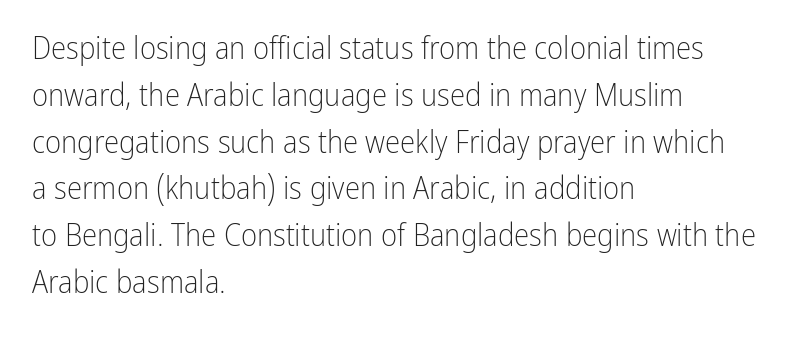
The image shows 31 px light, condensed sans-serif type, upright; set left-aligned, normal line spacing (1.51x), normal letter spacing, not underlined; low stroke contrast and a medium x-height.
